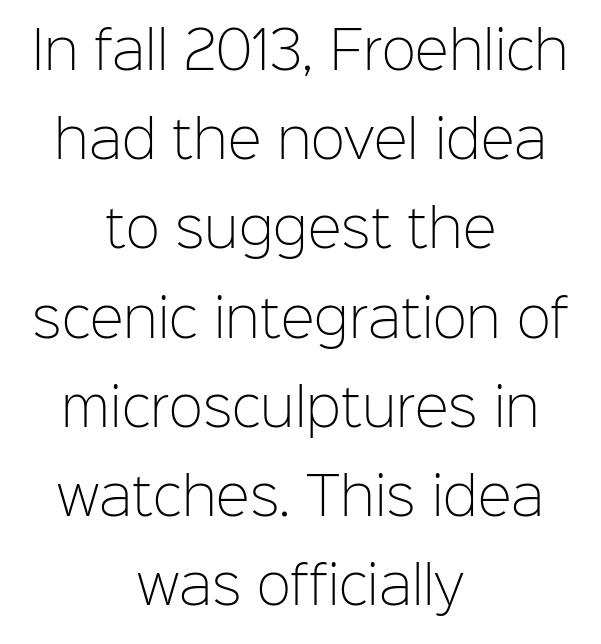
This is not heavy type; no bold has been used. Check where the strokes stop: nothing finishes them off — pure sans. This is the regular roman posture of the typeface. The whitespace from short lines is split evenly between both sides. Do the characters align in a grid? No, the font is proportional.
